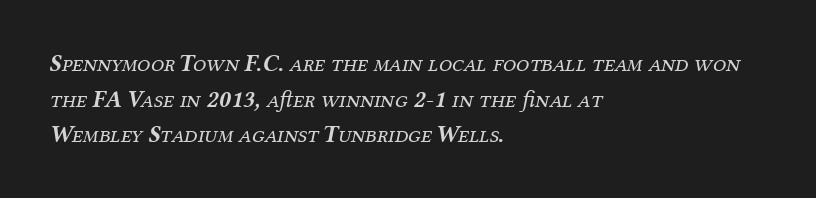
Q: Is the text bold? A: No.
Q: Is the text italic (slanted)? A: Yes, it leans right by about 12 degrees.
Q: Is the text underlined? A: No.
Q: How is the paragraph aligned? A: Left-aligned.
Q: Is the spacing between letters normal or unusually wide? A: Normal.
Q: Is the spacing between lines tight, normal or loose? A: Normal.
